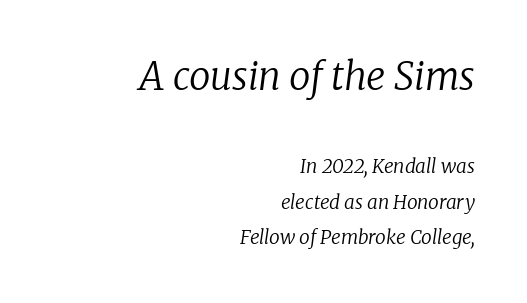
The type family on display is of the serif kind. The glyphs are unaccompanied by any horizontal stroke below them. Each letter keeps its own natural width here, so spacing adapts to shape. How are the letters spaced? Ordinarily, with no added tracking. The weight tops out at a normal text grade. If you squint, the top block still reads clearly — it's the larger of the two.
